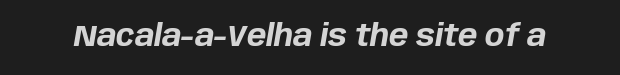
Q: Is the text bold? A: Yes.
Q: Is the text italic (slanted)? A: Yes, it leans right by about 10 degrees.
Q: Is the text underlined? A: No.
Q: Is the spacing between letters normal or unusually wide? A: Normal.
Q: Width (condensed, normal, or wide)? A: Normal.
Q: Stroke contrast? A: Low.
Q: x-height? A: Large.
Q: Monospaced? A: No.
